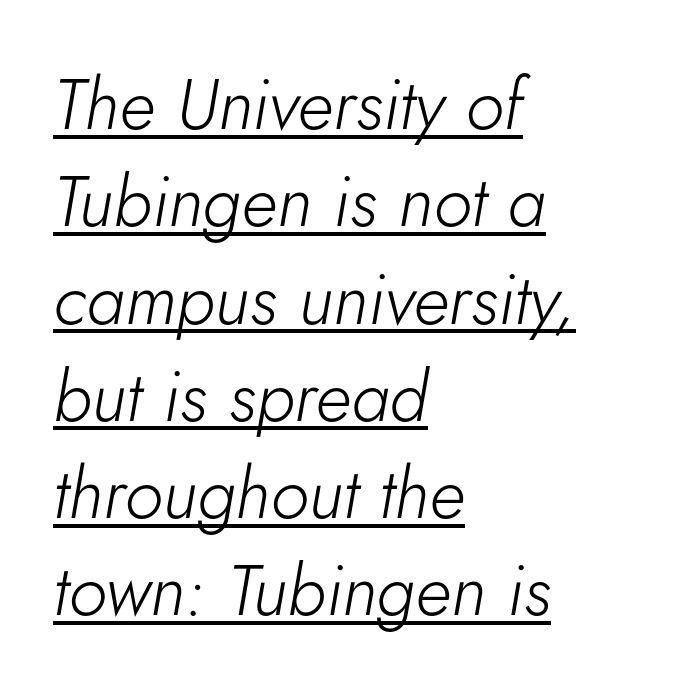
{"italic": "yes", "lean": "right", "slant_degrees": 5, "bold": "no", "weight": "light", "width": "normal", "stroke_contrast": "low", "x_height": "small", "monospaced": "no", "underline": "yes", "align": "left", "line_spacing": "normal", "line_spacing_ratio": 1.37, "letter_spacing": "normal", "letter_spacing_em": 0.0, "glyph_px": 71}
